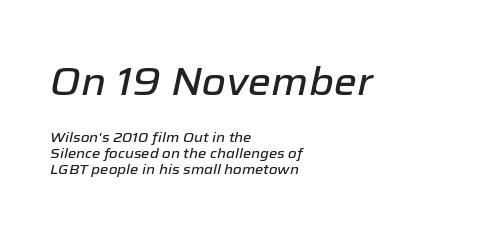
{"italic": "yes", "lean": "right", "slant_degrees": 12, "width": "normal", "stroke_contrast": "low", "x_height": "medium", "monospaced": "no", "underline": "no", "align": "left", "line_spacing": "tight", "line_spacing_ratio": 1.15, "letter_spacing": "normal", "letter_spacing_em": 0.0, "larger_block": "first", "size_ratio": 2.79, "glyph_px": 39}
